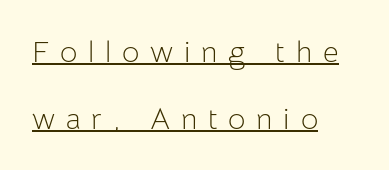
Q: Is the text bold? A: No.
Q: Is the text italic (slanted)? A: No, it is upright.
Q: Is the typeface a serif or a sans-serif typeface? A: Sans-serif.
Q: Is the text underlined? A: Yes.
Q: How is the paragraph aligned? A: Left-aligned.
Q: Is the spacing between letters normal or unusually wide? A: Unusually wide.
Q: Is the spacing between lines tight, normal or loose? A: Loose.
Q: Width (condensed, normal, or wide)? A: Normal.
Q: Stroke contrast? A: Low.
Q: x-height? A: Medium.
Q: Monospaced? A: No.
